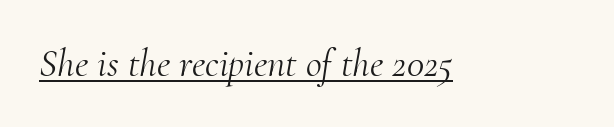
Q: Is the text bold? A: No.
Q: Is the text italic (slanted)? A: Yes, it leans right by about 10 degrees.
Q: Is the typeface a serif or a sans-serif typeface? A: Serif.
Q: Is the text underlined? A: Yes.
Q: Is the spacing between letters normal or unusually wide? A: Normal.
Q: Width (condensed, normal, or wide)? A: Normal.
Q: Stroke contrast? A: Medium.
Q: x-height? A: Small.
Q: Monospaced? A: No.
